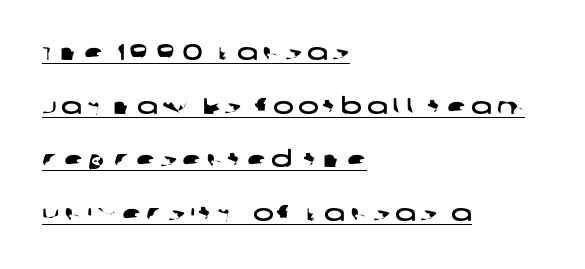
Observe the wide spacing: letters keep a clear distance from each other. The specimen includes a rule beneath the text block's lines. The passage shown stacks its lines with a broad gap. All the whitespace from short lines collects on the right.
